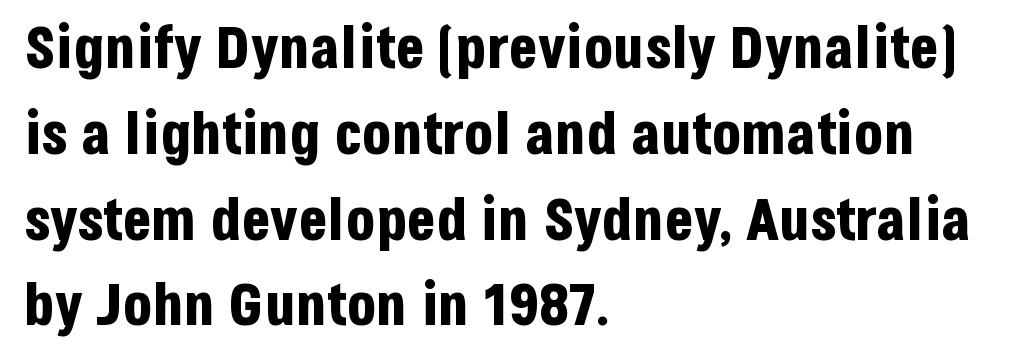
The letters advance in unequal steps, a hallmark of proportional type. Designer's note — italics off, roman on. Unmarked baselines from the first word to the last. The glyphs in this specimen are sans serif. These lines sit exactly where default settings would place them. Words appear dense and cohesive because spacing is normal.
